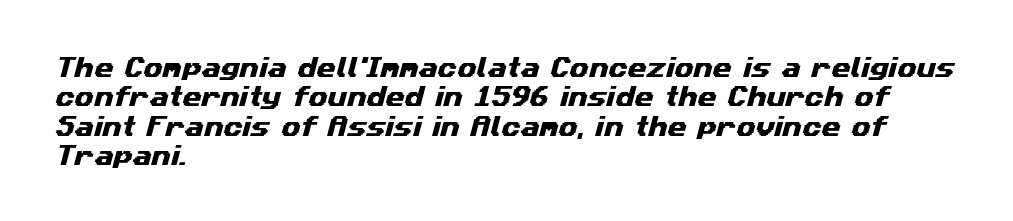
Beneath every word, the page is bare. Caption: multi-line text, flush left, ragged right. In terms of leading, this rendering sits right in the middle. This rendering leaves character spacing at its baseline value.
